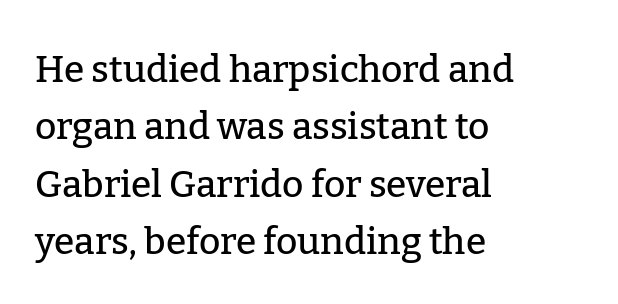
Q: Is the text italic (slanted)? A: No, it is upright.
Q: Is the typeface a serif or a sans-serif typeface? A: Serif.
Q: Is the text underlined? A: No.
Q: How is the paragraph aligned? A: Left-aligned.
Q: Is the spacing between letters normal or unusually wide? A: Normal.
Q: Is the spacing between lines tight, normal or loose? A: Normal.
Q: Width (condensed, normal, or wide)? A: Normal.
Q: Stroke contrast? A: Low.
Q: x-height? A: Medium.
Q: Monospaced? A: No.
